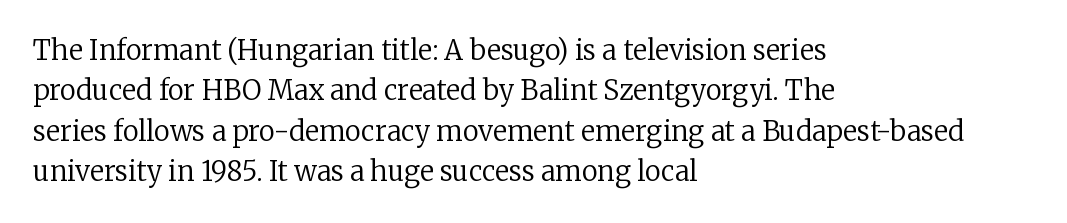
The passage shown stacks its lines at a standard gap. Students, note that the glyphs here touch the page at normal intervals. This reads as an unemphasized weight, regular at the heaviest. Typeset ragged right — the left edge is the straight one. No italicization has been applied; the sample stays upright.
